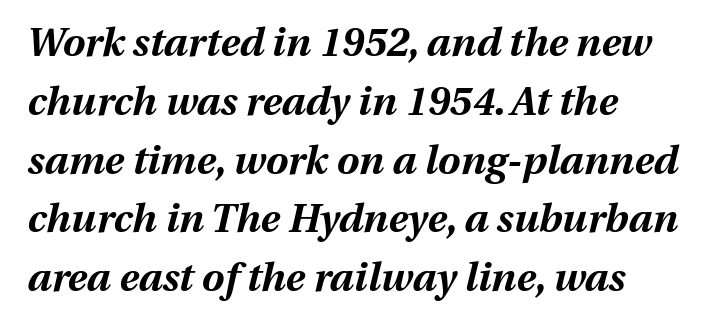
{"italic": "yes", "lean": "right", "slant_degrees": 13, "bold": "yes", "weight": "bold", "width": "normal", "stroke_contrast": "medium", "x_height": "medium", "monospaced": "no", "underline": "no", "line_spacing": "normal", "line_spacing_ratio": 1.47, "letter_spacing": "normal", "letter_spacing_em": 0.0, "glyph_px": 40}
